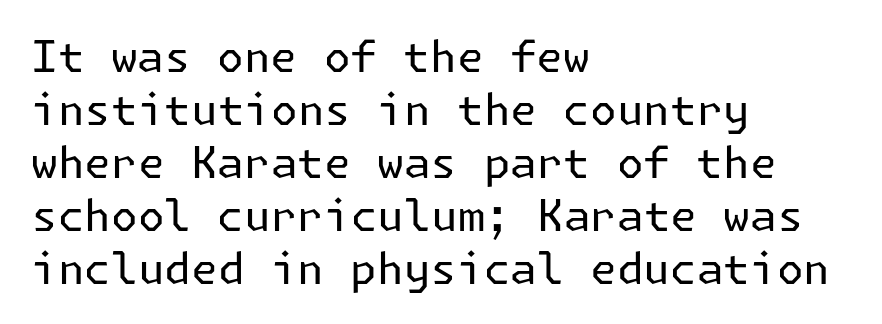
A student would call this left alignment; a typographer would say flush left, rag right. The axis of the letterforms is exactly vertical. Bare-footed words on every line. Is this a sans? Yes — the strokes have no serifs.
